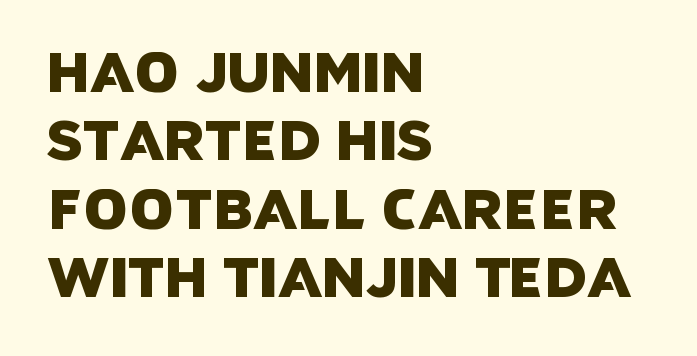
{"serif": "no", "width": "normal", "stroke_contrast": "low", "x_height": "large", "monospaced": "no", "underline": "no", "align": "left", "line_spacing_ratio": 1.22, "letter_spacing": "normal", "letter_spacing_em": 0.0, "glyph_px": 56}
